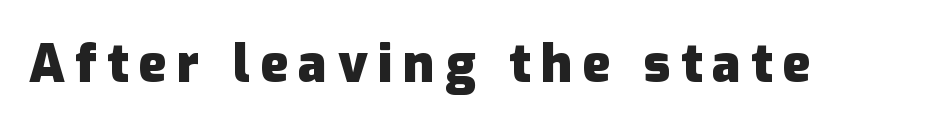
Q: Is the text bold? A: Yes.
Q: Is the text italic (slanted)? A: No, it is upright.
Q: Is the typeface a serif or a sans-serif typeface? A: Sans-serif.
Q: Is the text underlined? A: No.
Q: Is the spacing between letters normal or unusually wide? A: Unusually wide.
Q: Width (condensed, normal, or wide)? A: Normal.
Q: Stroke contrast? A: Low.
Q: x-height? A: Medium.
Q: Monospaced? A: No.
